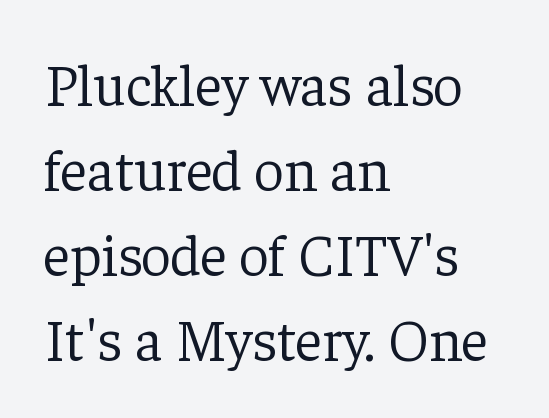
{"serif": "yes", "italic": "no", "bold": "no", "weight": "light", "width": "normal", "stroke_contrast": "low", "x_height": "medium", "monospaced": "no", "underline": "no", "align": "left", "line_spacing": "normal", "line_spacing_ratio": 1.44, "letter_spacing": "normal", "letter_spacing_em": 0.0, "glyph_px": 59}
